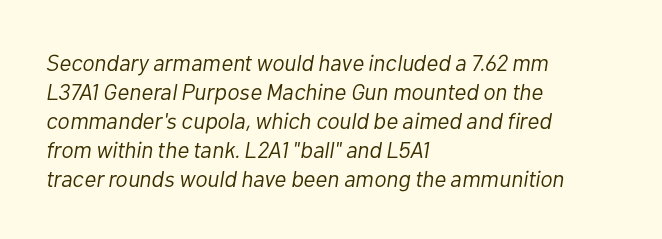
{"italic": "yes", "lean": "right", "slant_degrees": 10, "bold": "no", "underline": "no", "align": "left", "line_spacing": "normal", "line_spacing_ratio": 1.26, "letter_spacing": "normal", "letter_spacing_em": 0.0, "glyph_px": 23}
